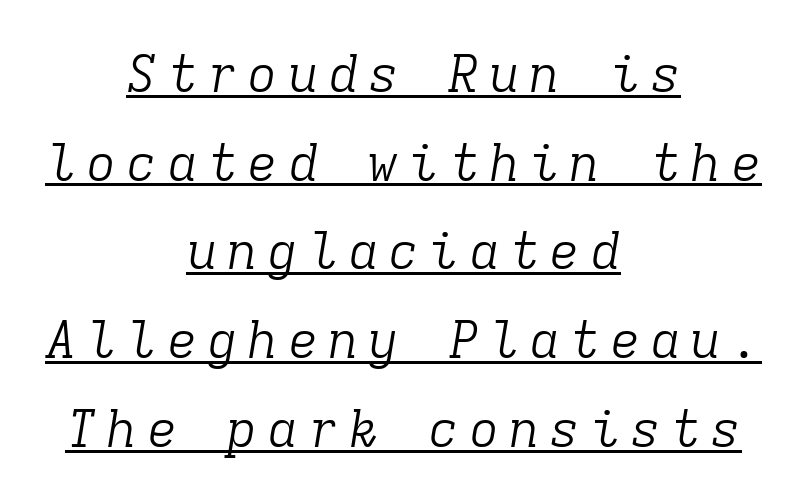
The image shows 51 px light serif type, italic (leaning right), monospaced; set centered, line spacing 1.74x, underlined; low stroke contrast and a medium x-height.
